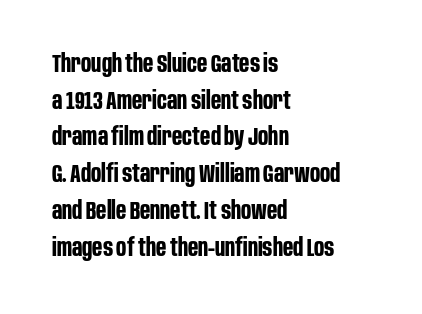
A typesetter would call this zero additional tracking. The letters stand upright; this is a roman face. Regular leading. The passage is arranged the way most books set body copy — flush left. Rule under the text: the space is simply empty. Strokes here are thick enough to call this a true bold.
